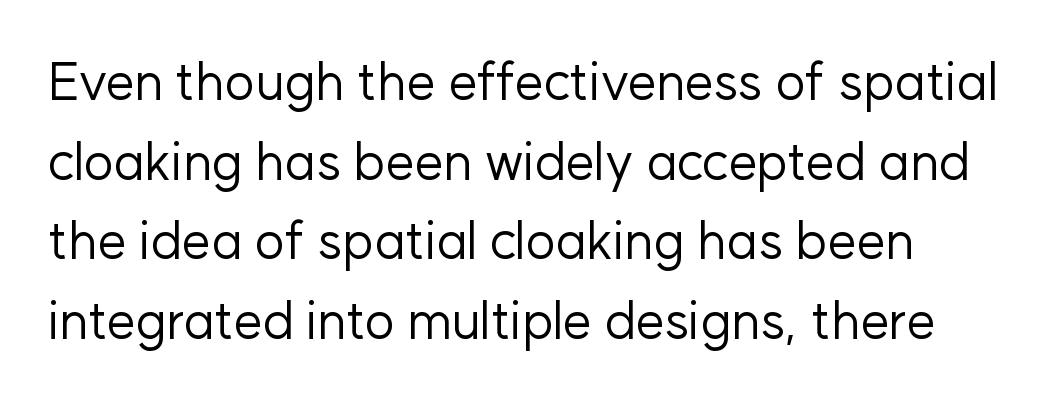
{"serif": "no", "italic": "no", "bold": "no", "weight": "regular", "width": "normal", "stroke_contrast": "low", "x_height": "medium", "monospaced": "no", "underline": "no", "line_spacing": "normal", "line_spacing_ratio": 1.53, "letter_spacing": "normal", "letter_spacing_em": 0.0, "glyph_px": 52}
